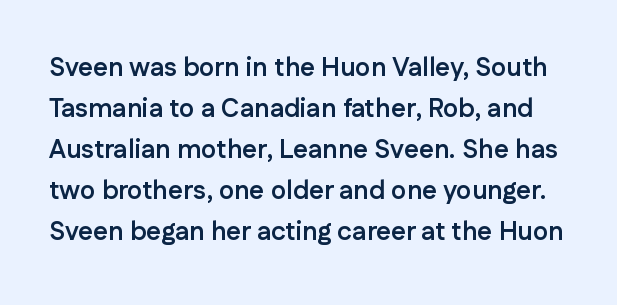
Q: Is the text bold? A: Yes.
Q: Is the text italic (slanted)? A: No, it is upright.
Q: Is the text underlined? A: No.
Q: Is the spacing between letters normal or unusually wide? A: Normal.
Q: Is the spacing between lines tight, normal or loose? A: Normal.
